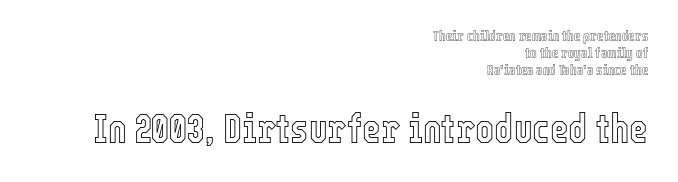
Q: Is the text italic (slanted)? A: No, it is upright.
Q: Is the text underlined? A: No.
Q: How is the paragraph aligned? A: Right-aligned.
Q: Is the spacing between letters normal or unusually wide? A: Normal.
Q: Which block of text is set in a larger size, the first (top) or the second (bottom)? A: The second (bottom) one.
Q: Width (condensed, normal, or wide)? A: Condensed.
Q: x-height? A: Medium.
Q: Monospaced? A: No.
